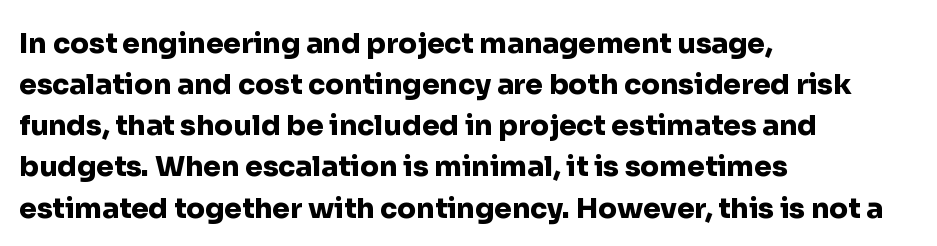
The image shows 28 px heavy sans-serif type, upright; set left-aligned, normal line spacing (1.47x), normal letter spacing, not underlined; low stroke contrast and a medium x-height.
